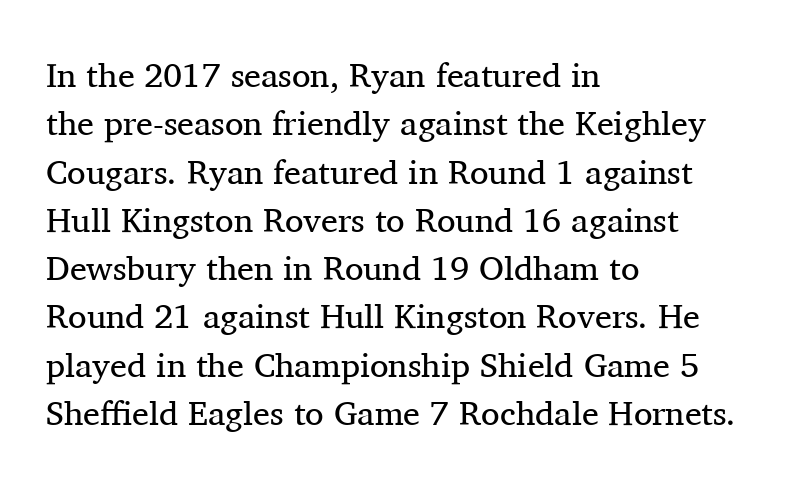
{"serif": "yes", "italic": "no", "bold": "no", "weight": "regular", "width": "normal", "stroke_contrast": "medium", "x_height": "medium", "monospaced": "no", "underline": "no", "align": "left", "line_spacing": "normal", "line_spacing_ratio": 1.42, "letter_spacing": "normal", "letter_spacing_em": 0.0, "glyph_px": 34}
